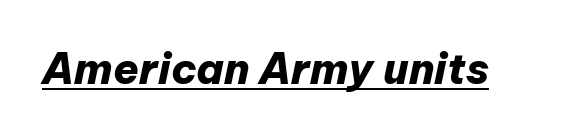
Q: Is the text bold? A: Yes.
Q: Is the text italic (slanted)? A: Yes, it leans right by about 12 degrees.
Q: Is the text underlined? A: Yes.
Q: Is the spacing between letters normal or unusually wide? A: Normal.
Q: Width (condensed, normal, or wide)? A: Normal.
Q: Stroke contrast? A: Low.
Q: x-height? A: Medium.
Q: Monospaced? A: No.
